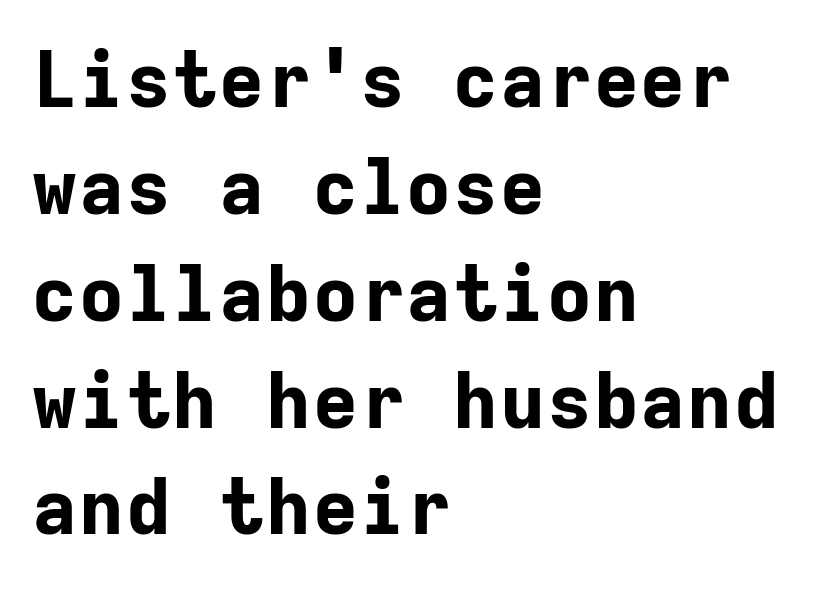
Layout note: lines flush left. Quick note: not italic, upright. This sample keeps an unexceptional amount of space between lines. Nobody touched the tracking dial on this one. This sample has the even, mechanical cadence of fixed-width lettering. The passage shown is emphatically bold.
